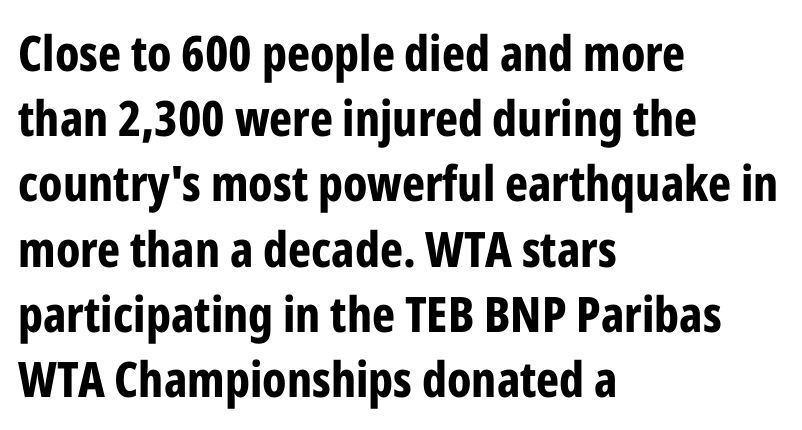
{"serif": "no", "italic": "no", "bold": "yes", "weight": "bold", "width": "condensed", "stroke_contrast": "low", "x_height": "medium", "monospaced": "no", "underline": "no", "align": "left", "line_spacing": "normal", "line_spacing_ratio": 1.33, "letter_spacing": "normal", "letter_spacing_em": 0.0, "glyph_px": 49}
